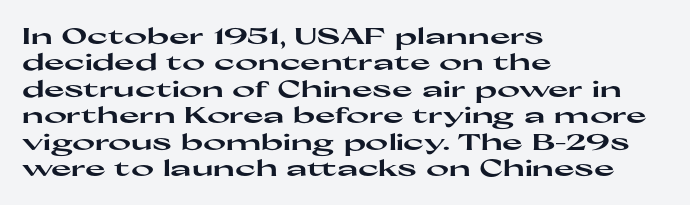
Stroke thickness is high; the sample reads as a true bold. Underline: absent. The horizontal fit of the characters is conventional and even. Do the letters lean? They stand straight. Horizontal alignment here is leftward, the default for most running prose.
